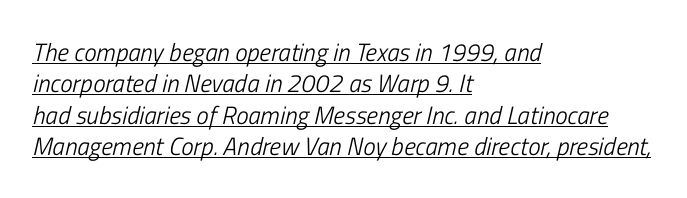
Q: Is the text bold? A: No.
Q: Is the text italic (slanted)? A: Yes, it leans right by about 13 degrees.
Q: Is the text underlined? A: Yes.
Q: How is the paragraph aligned? A: Left-aligned.
Q: Is the spacing between letters normal or unusually wide? A: Normal.
Q: Is the spacing between lines tight, normal or loose? A: Normal.
